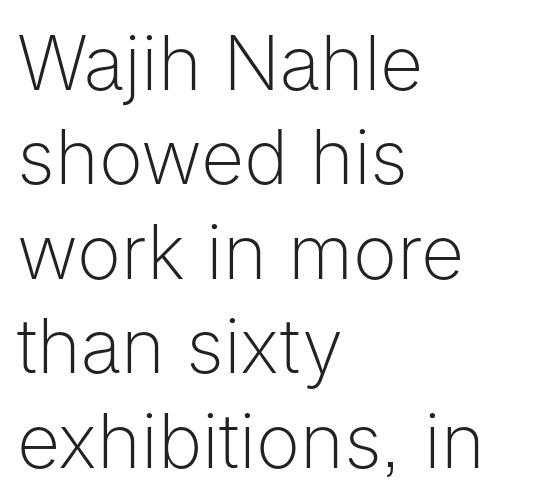
The image shows 75 px light sans-serif type, upright; set left-aligned, normal line spacing (1.26x), normal letter spacing, not underlined; low stroke contrast and a medium x-height.
